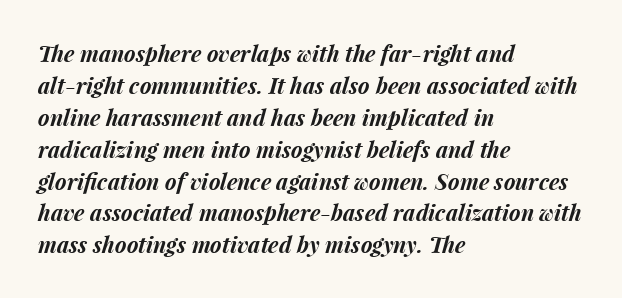
Any mark beneath the type? The region is blank. The glyphs look as if they've been sheared to an angle. Glyph-to-glyph distance matches everyday printed text. Regular leading. Caption: multi-line text, flush left, ragged right.
